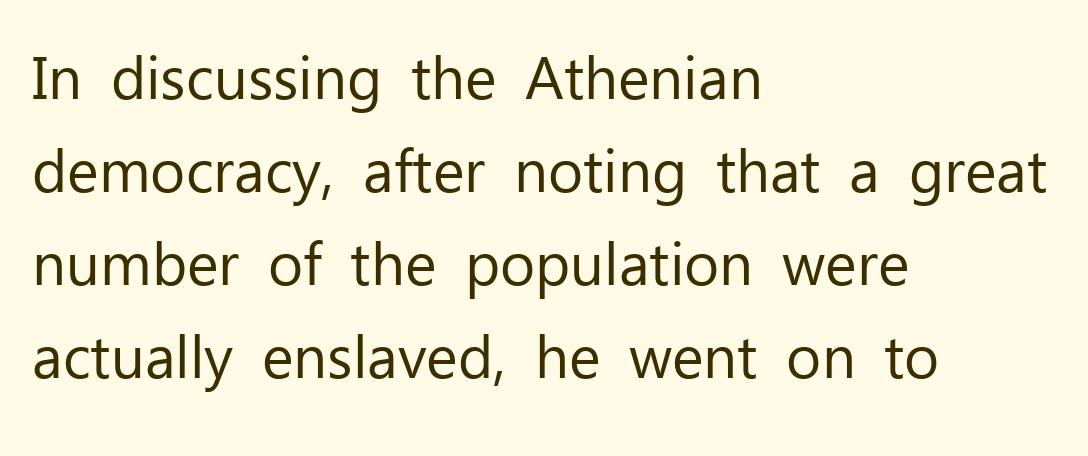
Q: Is the text bold? A: No.
Q: Is the text italic (slanted)? A: No, it is upright.
Q: Is the typeface a serif or a sans-serif typeface? A: Sans-serif.
Q: Is the text underlined? A: No.
Q: How is the paragraph aligned? A: Left-aligned.
Q: Is the spacing between letters normal or unusually wide? A: Normal.
Q: Is the spacing between lines tight, normal or loose? A: Normal.
Q: Width (condensed, normal, or wide)? A: Normal.
Q: Stroke contrast? A: Low.
Q: x-height? A: Medium.
Q: Monospaced? A: No.
